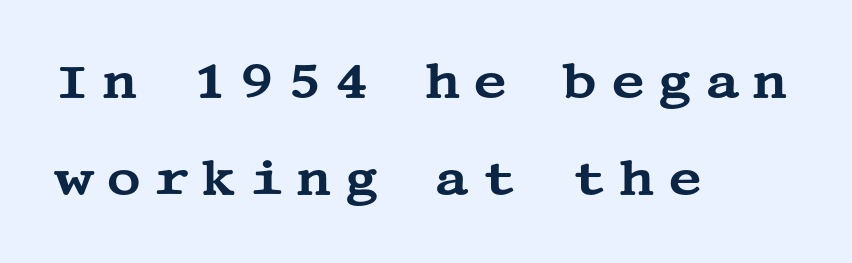
{"serif": "yes", "italic": "no", "width": "wide", "stroke_contrast": "medium", "x_height": "large", "underline": "no", "align": "left", "line_spacing": "loose", "line_spacing_ratio": 2.03, "letter_spacing": "wide", "letter_spacing_em": 0.25, "glyph_px": 48}
